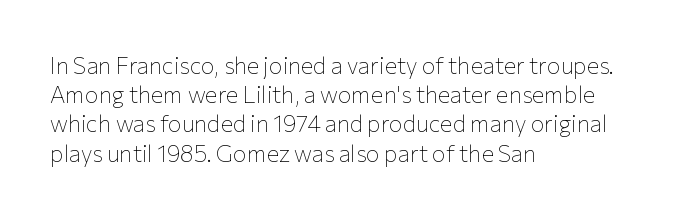
Nothing unusual about the tracking: characters are spaced as the font intends. Caption: multi-line text, flush left, ragged right. How would I describe the line gaps? Plain and ordinary. Unbolded letterforms with no extra heft.
